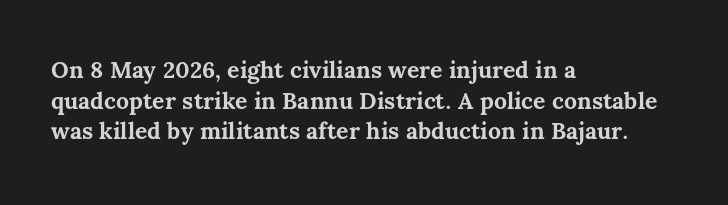
Q: Is the text bold? A: Yes.
Q: Is the text italic (slanted)? A: No, it is upright.
Q: Is the text underlined? A: No.
Q: How is the paragraph aligned? A: Left-aligned.
Q: Is the spacing between letters normal or unusually wide? A: Normal.
Q: Is the spacing between lines tight, normal or loose? A: Normal.
